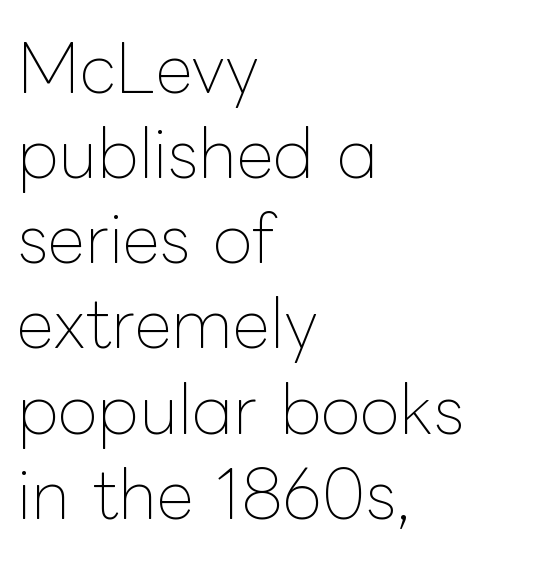
Visually the block forms a straight wall on the left and a jagged coastline on the right. Is this a fixed-width face? No — the glyphs have proportional, varying widths. Letters have the restrained weight of plain body copy at most. Each row of text sits above clean, open space. The line-height multiplier appears to be the usual default. This sample uses plain, unmodified letter spacing.
